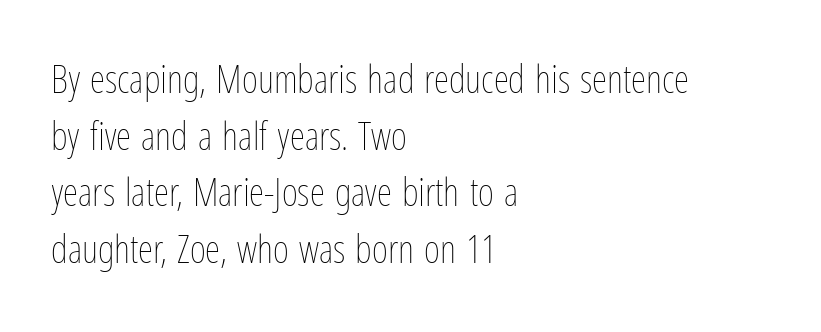
The image shows 39 px thin, condensed type, upright; set left-aligned, normal line spacing (1.45x), normal letter spacing, not underlined; low stroke contrast and a medium x-height.
